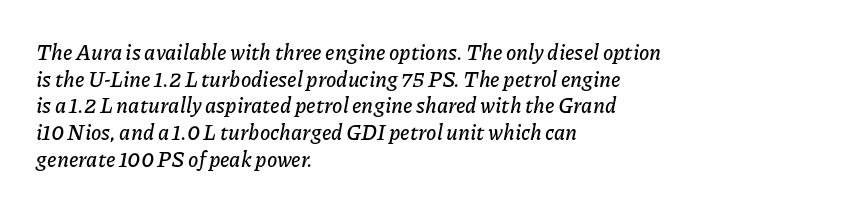
A bare baseline throughout the passage. Where is the straight margin? On the left. The rendering uses a moderate line-height, typical for paragraphs. The line texture is even and compact thanks to regular tracking. The whole block is typeset with a tilt.
